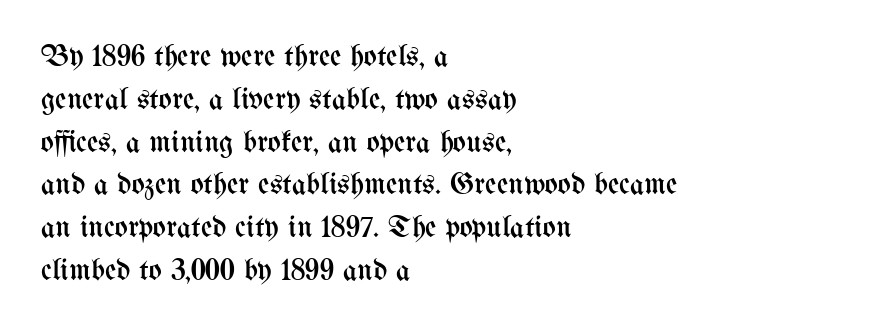
Q: Is the text bold? A: No.
Q: Is the text italic (slanted)? A: No, it is upright.
Q: Is the text underlined? A: No.
Q: How is the paragraph aligned? A: Left-aligned.
Q: Is the spacing between letters normal or unusually wide? A: Normal.
Q: Is the spacing between lines tight, normal or loose? A: Normal.
Q: Width (condensed, normal, or wide)? A: Condensed.
Q: Stroke contrast? A: Medium.
Q: x-height? A: Medium.
Q: Monospaced? A: No.
